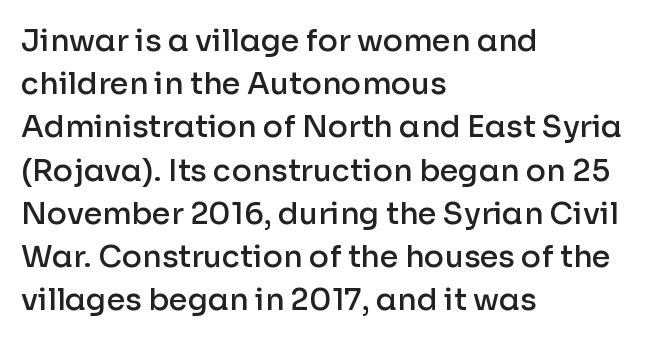
The image shows 30 px semibold sans-serif type, upright; set left-aligned, normal line spacing (1.44x), normal letter spacing, not underlined; low stroke contrast and a medium x-height.
